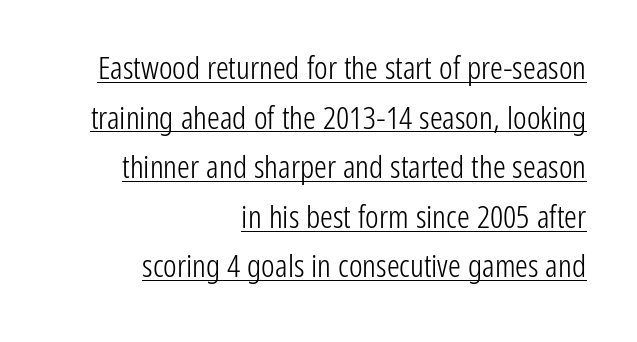
Q: Is the text bold? A: No.
Q: Is the text italic (slanted)? A: No, it is upright.
Q: Is the typeface a serif or a sans-serif typeface? A: Sans-serif.
Q: Is the text underlined? A: Yes.
Q: How is the paragraph aligned? A: Right-aligned.
Q: Is the spacing between letters normal or unusually wide? A: Normal.
Q: Is the spacing between lines tight, normal or loose? A: Normal.
Q: Width (condensed, normal, or wide)? A: Condensed.
Q: Stroke contrast? A: Low.
Q: x-height? A: Medium.
Q: Monospaced? A: No.
